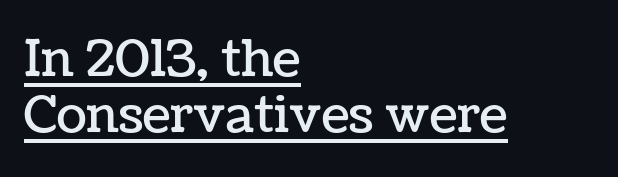
{"italic": "no", "width": "normal", "stroke_contrast": "low", "x_height": "medium", "monospaced": "no", "underline": "yes", "align": "left", "line_spacing": "tight", "line_spacing_ratio": 1.13, "letter_spacing": "normal", "letter_spacing_em": 0.0, "glyph_px": 50}
